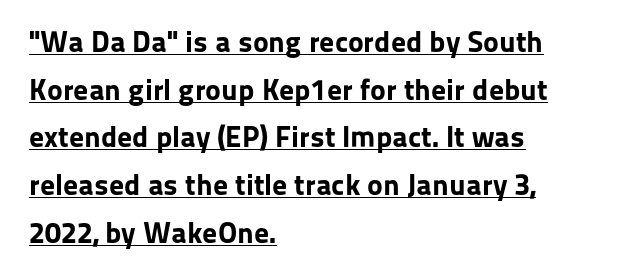
{"serif": "no", "italic": "no", "bold": "yes", "weight": "bold", "width": "normal", "stroke_contrast": "low", "x_height": "medium", "monospaced": "no", "underline": "yes", "align": "left", "line_spacing": "normal", "line_spacing_ratio": 1.59, "letter_spacing": "normal", "letter_spacing_em": 0.0, "glyph_px": 30}
